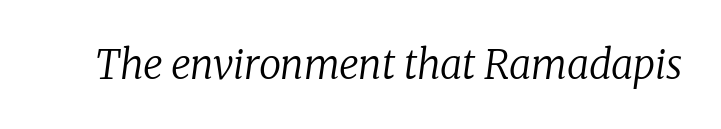
The image shows 40 px regular-weight serif type, italic (leaning right); set normal letter spacing, not underlined; low stroke contrast and a medium x-height.
